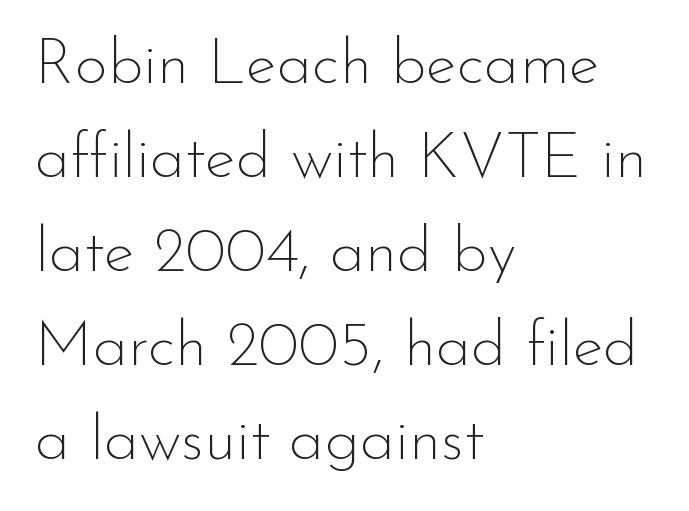
The image shows 64 px thin sans-serif type, upright; set left-aligned, normal line spacing (1.47x), normal letter spacing, not underlined; low stroke contrast and a small x-height.
